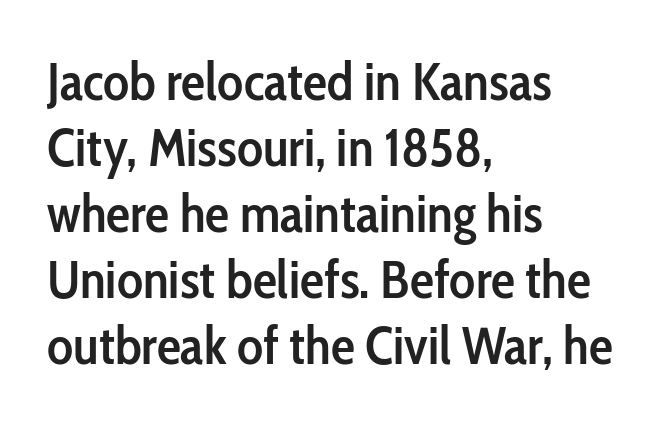
Q: Is the text bold? A: Semi-bold.
Q: Is the text italic (slanted)? A: No, it is upright.
Q: Is the typeface a serif or a sans-serif typeface? A: Sans-serif.
Q: Is the text underlined? A: No.
Q: How is the paragraph aligned? A: Left-aligned.
Q: Is the spacing between letters normal or unusually wide? A: Normal.
Q: Width (condensed, normal, or wide)? A: Condensed.
Q: Stroke contrast? A: Low.
Q: x-height? A: Medium.
Q: Monospaced? A: No.
